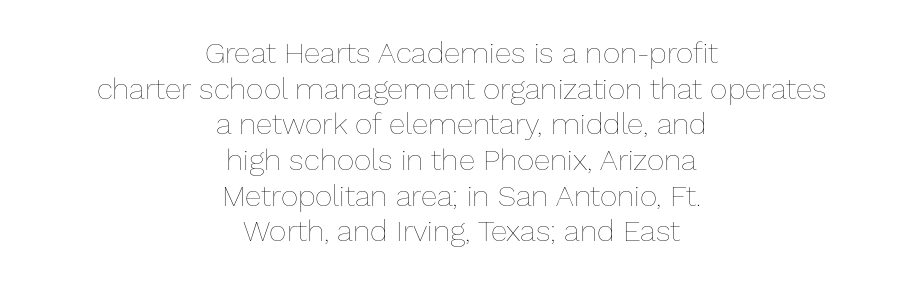
The image shows 30 px thin type, upright; set centered, line spacing 1.19x, normal letter spacing, not underlined; low stroke contrast and a medium x-height.
